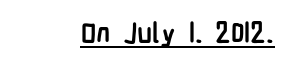
Q: Is the text bold? A: Yes.
Q: Is the text italic (slanted)? A: No, it is upright.
Q: Is the typeface a serif or a sans-serif typeface? A: Sans-serif.
Q: Is the text underlined? A: Yes.
Q: Is the spacing between letters normal or unusually wide? A: Normal.
Q: Width (condensed, normal, or wide)? A: Condensed.
Q: Stroke contrast? A: Low.
Q: x-height? A: Medium.
Q: Monospaced? A: No.
